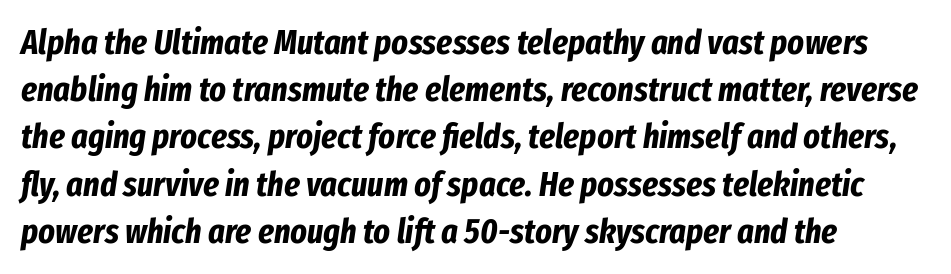
{"italic": "yes", "lean": "right", "slant_degrees": 8, "bold": "yes", "weight": "bold", "width": "condensed", "stroke_contrast": "low", "x_height": "medium", "monospaced": "no", "underline": "no", "align": "left", "line_spacing": "normal", "line_spacing_ratio": 1.35, "letter_spacing": "normal", "letter_spacing_em": 0.0, "glyph_px": 35}
